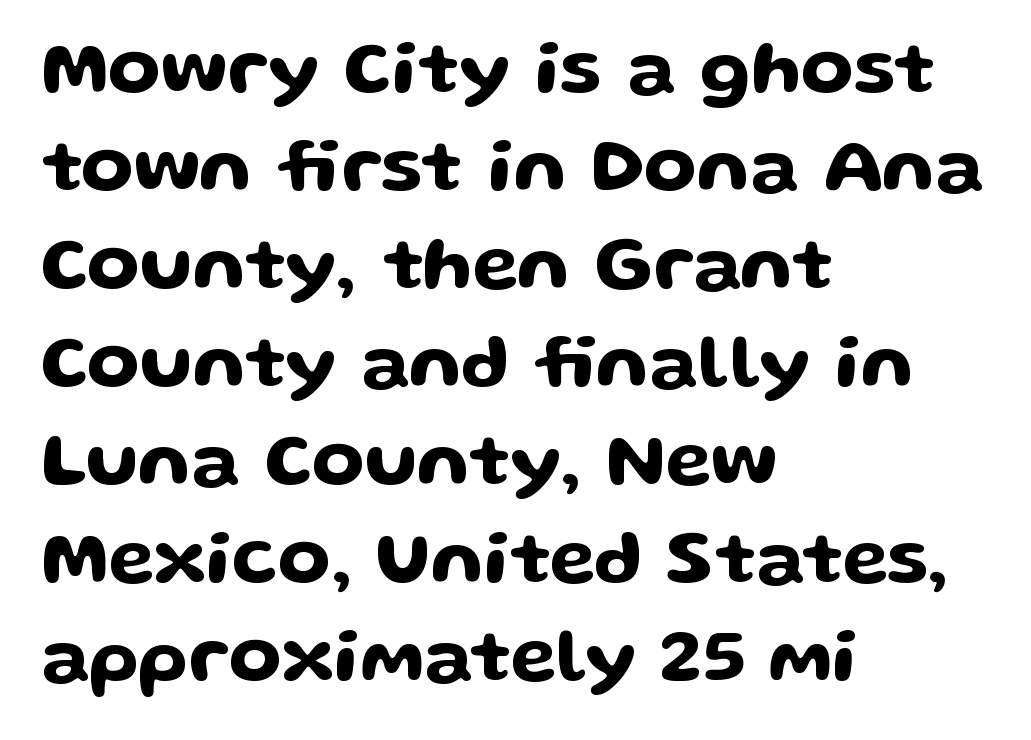
The image shows 76 px wide sans-serif type, upright; set left-aligned, normal line spacing (1.29x), normal letter spacing, not underlined; low stroke contrast and a medium x-height.
